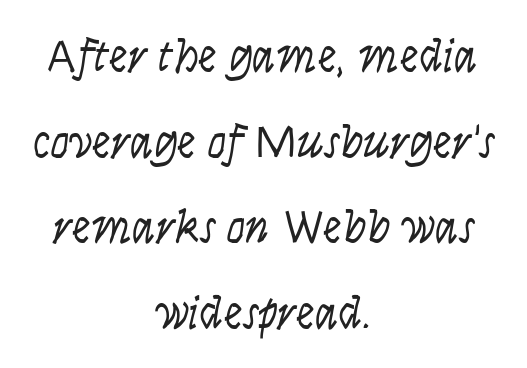
The image shows 47 px light, condensed sans-serif type; set centered, line spacing 1.82x, normal letter spacing, not underlined; low stroke contrast and a large x-height.
